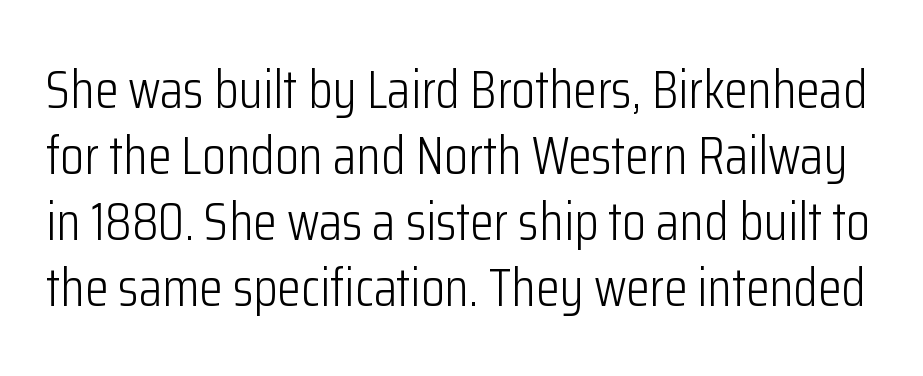
Q: Is the text bold? A: No.
Q: Is the text italic (slanted)? A: No, it is upright.
Q: Is the typeface a serif or a sans-serif typeface? A: Sans-serif.
Q: Is the text underlined? A: No.
Q: Is the spacing between letters normal or unusually wide? A: Normal.
Q: Width (condensed, normal, or wide)? A: Condensed.
Q: Stroke contrast? A: Low.
Q: x-height? A: Medium.
Q: Monospaced? A: No.
